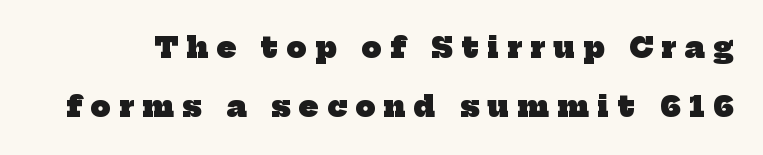
Q: Is the text bold? A: Yes.
Q: Is the typeface a serif or a sans-serif typeface? A: Serif.
Q: Is the text underlined? A: No.
Q: Is the spacing between letters normal or unusually wide? A: Unusually wide.
Q: Is the spacing between lines tight, normal or loose? A: Loose.
Q: Width (condensed, normal, or wide)? A: Normal.
Q: Stroke contrast? A: Low.
Q: x-height? A: Medium.
Q: Monospaced? A: No.
